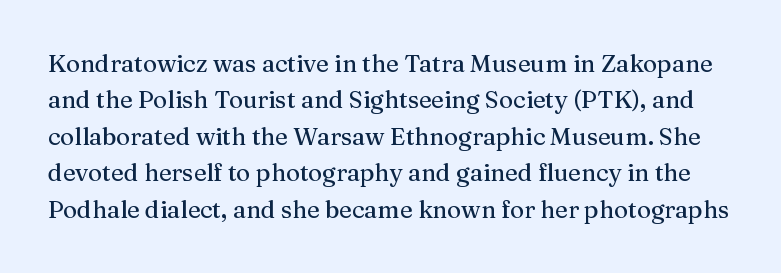
The image shows 24 px text type, upright; set normal line spacing (1.52x), normal letter spacing, not underlined.
